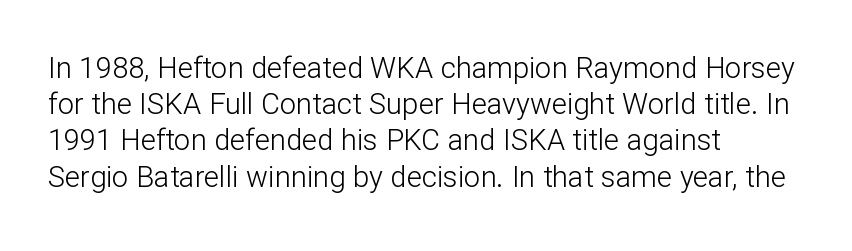
The image shows 29 px light sans-serif type, upright; set left-aligned, normal line spacing (1.25x), normal letter spacing, not underlined; low stroke contrast and a medium x-height.
